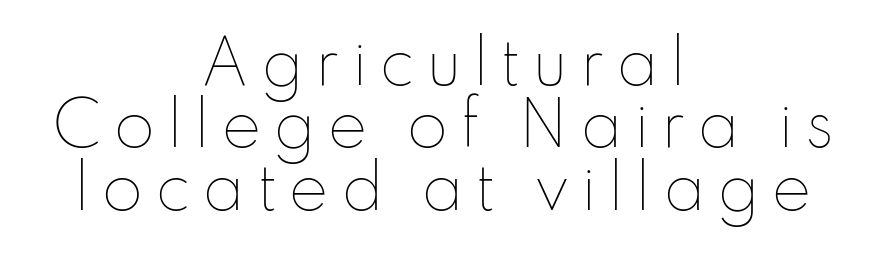
The image shows 60 px thin type, upright; set centered, tight line spacing (1.04x), not underlined; low stroke contrast and a small x-height.
